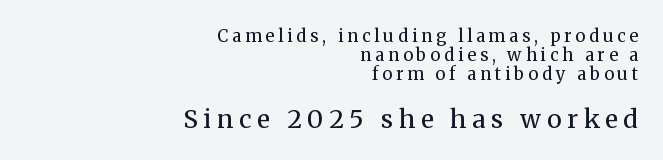
{"italic": "no", "bold": "no", "underline": "no", "align": "right", "line_spacing": "tight", "line_spacing_ratio": 1.13, "letter_spacing": "wide", "letter_spacing_em": 0.23, "larger_block": "second", "size_ratio": 1.47, "glyph_px": 25}
